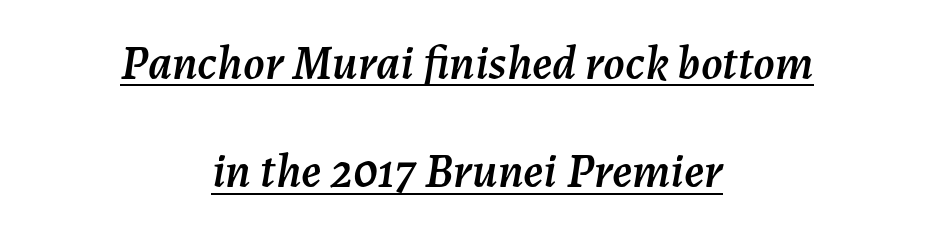
Honestly, the letter spacing is just normal — you wouldn't notice it. Spacing verdict: proportional, widths tailored to each character. Check the space under the baseline: a stroke is drawn there. If you folded the block vertically in half, each line would mirror itself in length. Slanted lettering throughout. Vertically, the passage feels expansive, rows floating well apart.
